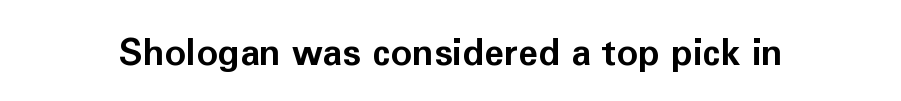
{"serif": "no", "italic": "no", "bold": "yes", "weight": "bold", "width": "normal", "stroke_contrast": "low", "x_height": "medium", "monospaced": "no", "underline": "no", "letter_spacing": "normal", "letter_spacing_em": 0.0, "glyph_px": 36}
